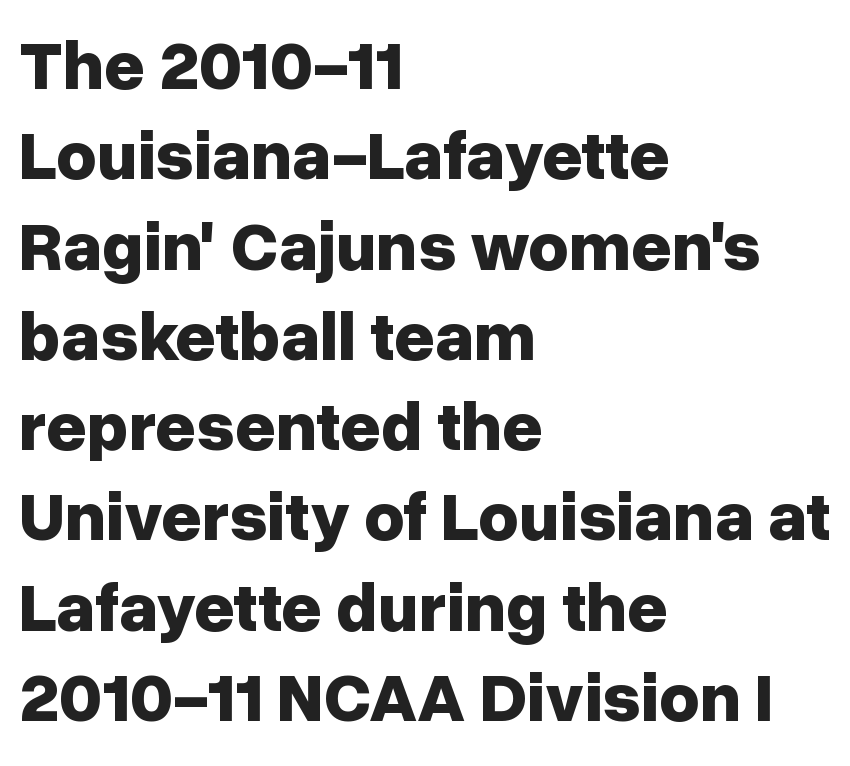
Q: Is the text bold? A: Yes.
Q: Is the text italic (slanted)? A: No, it is upright.
Q: Is the typeface a serif or a sans-serif typeface? A: Sans-serif.
Q: Is the text underlined? A: No.
Q: How is the paragraph aligned? A: Left-aligned.
Q: Is the spacing between letters normal or unusually wide? A: Normal.
Q: Is the spacing between lines tight, normal or loose? A: Normal.
Q: Width (condensed, normal, or wide)? A: Normal.
Q: Stroke contrast? A: Low.
Q: x-height? A: Medium.
Q: Monospaced? A: No.
